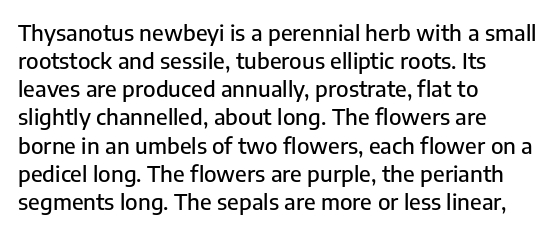
{"italic": "no", "underline": "no", "align": "left", "line_spacing": "normal", "line_spacing_ratio": 1.28, "letter_spacing": "normal", "letter_spacing_em": 0.0, "glyph_px": 22}
